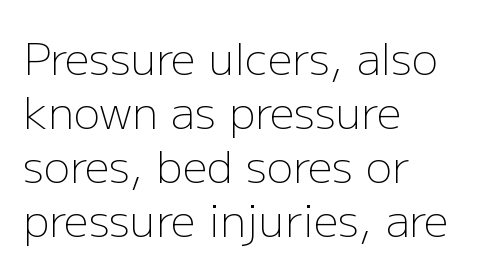
{"serif": "no", "italic": "no", "bold": "no", "weight": "light", "width": "normal", "stroke_contrast": "low", "x_height": "medium", "monospaced": "no", "underline": "no", "align": "left", "line_spacing_ratio": 1.23, "letter_spacing": "normal", "letter_spacing_em": 0.0, "glyph_px": 44}
